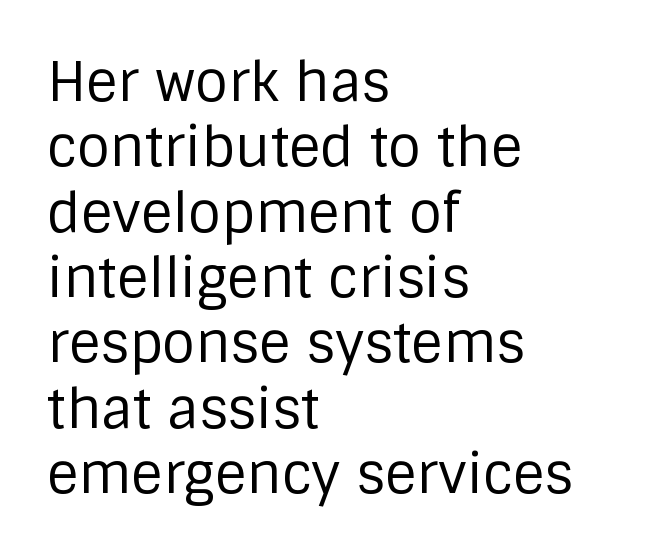
Q: Is the text bold? A: No.
Q: Is the text italic (slanted)? A: No, it is upright.
Q: Is the typeface a serif or a sans-serif typeface? A: Sans-serif.
Q: Is the text underlined? A: No.
Q: How is the paragraph aligned? A: Left-aligned.
Q: Is the spacing between letters normal or unusually wide? A: Normal.
Q: Width (condensed, normal, or wide)? A: Normal.
Q: Stroke contrast? A: Low.
Q: x-height? A: Large.
Q: Monospaced? A: No.
